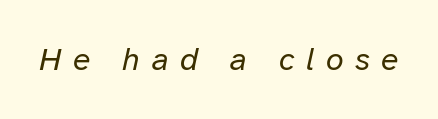
Q: Is the text bold? A: No.
Q: Is the text italic (slanted)? A: Yes, it leans right by about 12 degrees.
Q: Is the text underlined? A: No.
Q: Is the spacing between letters normal or unusually wide? A: Unusually wide.
Q: Width (condensed, normal, or wide)? A: Normal.
Q: Stroke contrast? A: Low.
Q: x-height? A: Medium.
Q: Monospaced? A: No.
